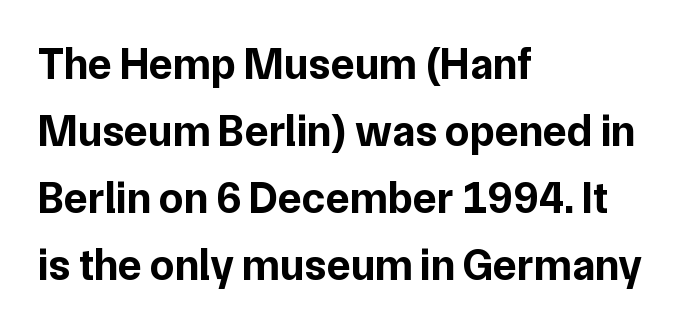
The image shows 44 px bold sans-serif type, upright; set left-aligned, normal line spacing (1.52x), normal letter spacing, not underlined; low stroke contrast and a medium x-height.
